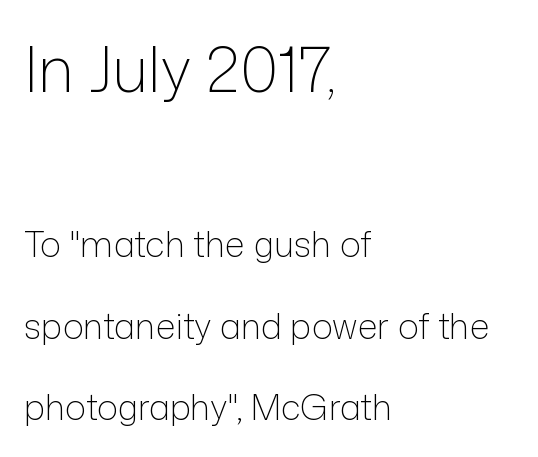
The image shows 62 px light sans-serif type, upright; set left-aligned, loose line spacing (2.33x), normal letter spacing, not underlined; the first (top) block is 1.77x larger; low stroke contrast and a medium x-height.
